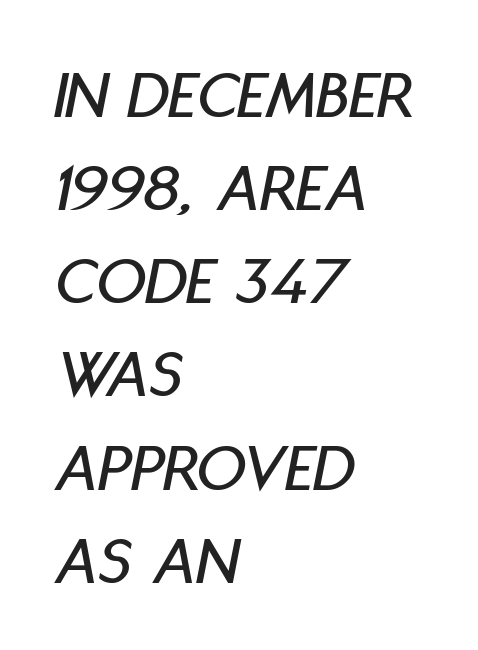
The image shows 69 px condensed type, italic (leaning right); set left-aligned, normal line spacing (1.35x), normal letter spacing, not underlined; low stroke contrast and a large x-height.
